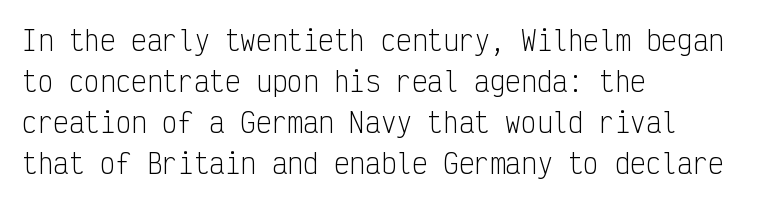
The image shows 26 px text type, upright; set left-aligned, normal line spacing (1.58x), normal letter spacing, not underlined.
